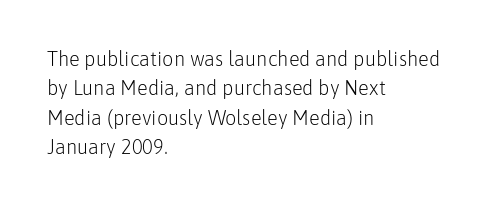
Look at the tracking — it's just the regular setting, nothing added. This sample keeps an unexceptional amount of space between lines. A typesetter would mark this as roman, not italic. Each row of text sits above clean, open space. Ink coverage per letter is moderate at most. This rendering uses left alignment, leaving the right contour irregular.
